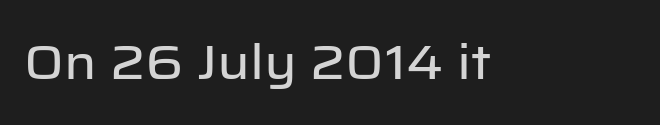
{"serif": "no", "italic": "no", "width": "normal", "stroke_contrast": "low", "x_height": "medium", "monospaced": "no", "underline": "no", "letter_spacing": "normal", "letter_spacing_em": 0.0, "glyph_px": 48}
